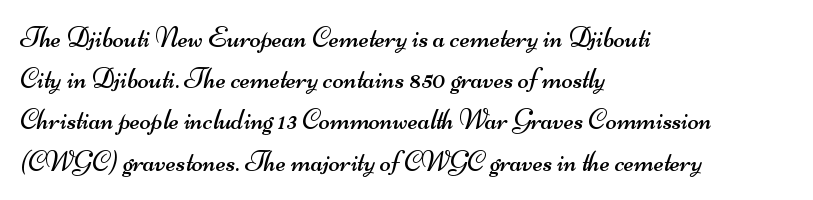
{"serif": "no", "bold": "no", "weight": "regular", "width": "wide", "stroke_contrast": "medium", "x_height": "small", "monospaced": "no", "underline": "no", "align": "left", "line_spacing": "normal", "line_spacing_ratio": 1.42, "letter_spacing": "normal", "letter_spacing_em": 0.0, "glyph_px": 29}
